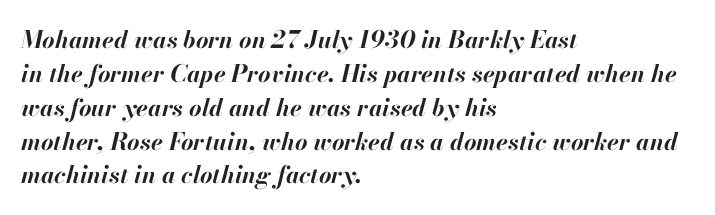
{"italic": "yes", "lean": "right", "slant_degrees": 13, "bold": "yes", "underline": "no", "align": "left", "line_spacing": "normal", "line_spacing_ratio": 1.41, "letter_spacing": "normal", "letter_spacing_em": 0.0, "glyph_px": 24}
